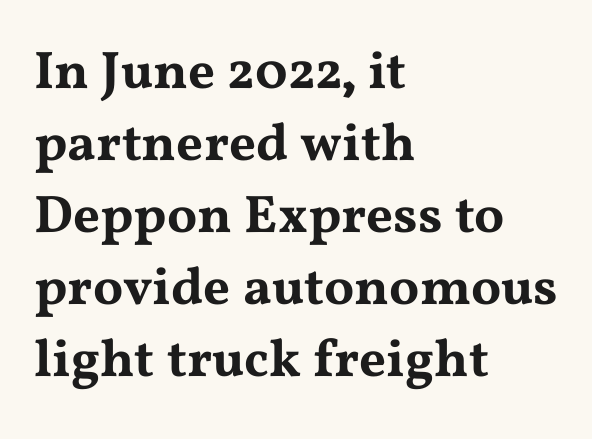
{"serif": "yes", "italic": "no", "width": "wide", "stroke_contrast": "medium", "x_height": "medium", "monospaced": "no", "underline": "no", "align": "left", "line_spacing": "normal", "line_spacing_ratio": 1.36, "letter_spacing": "normal", "letter_spacing_em": 0.0, "glyph_px": 53}
